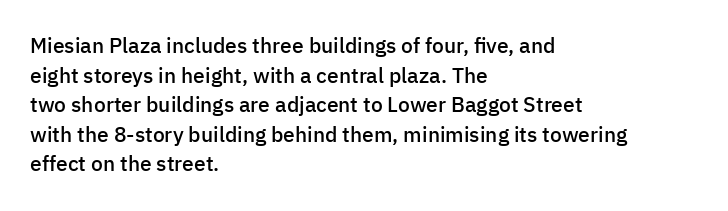
Q: Is the text bold? A: Semi-bold.
Q: Is the text italic (slanted)? A: No, it is upright.
Q: Is the text underlined? A: No.
Q: How is the paragraph aligned? A: Left-aligned.
Q: Is the spacing between letters normal or unusually wide? A: Normal.
Q: Is the spacing between lines tight, normal or loose? A: Normal.
